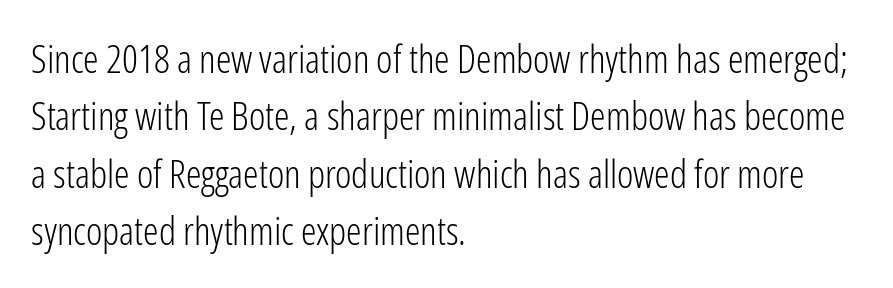
{"serif": "no", "italic": "no", "bold": "no", "weight": "light", "width": "condensed", "stroke_contrast": "low", "x_height": "medium", "monospaced": "no", "underline": "no", "align": "left", "line_spacing": "normal", "line_spacing_ratio": 1.47, "letter_spacing": "normal", "letter_spacing_em": 0.0, "glyph_px": 39}
